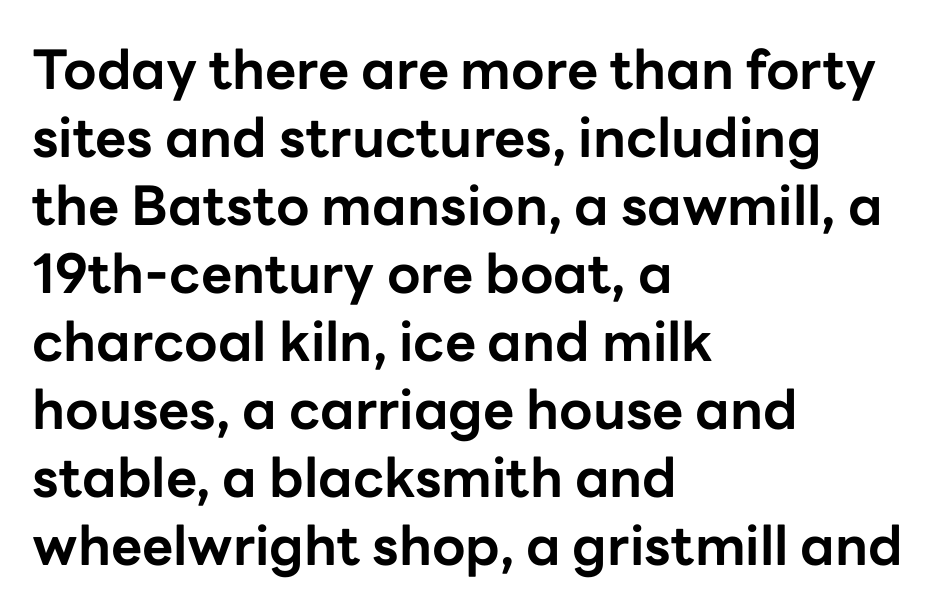
The image shows 54 px bold sans-serif type, upright; set left-aligned, normal line spacing (1.26x), normal letter spacing, not underlined; low stroke contrast and a medium x-height.
